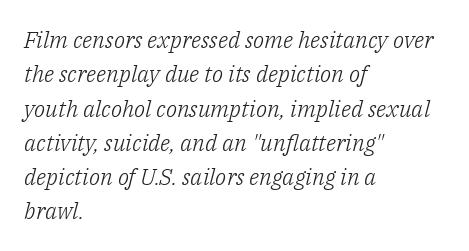
{"italic": "yes", "lean": "right", "slant_degrees": 14, "bold": "no", "underline": "no", "align": "left", "line_spacing": "normal", "line_spacing_ratio": 1.49, "letter_spacing": "normal", "letter_spacing_em": 0.0, "glyph_px": 23}
